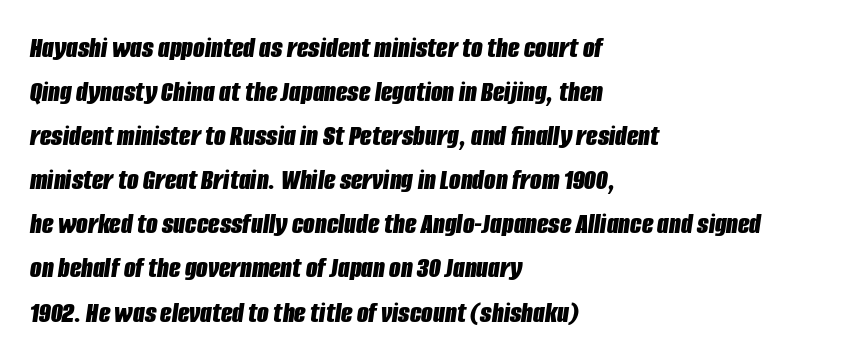
Compared with an ordinary text face, these strokes are far heavier — a full bold. Character widths vary here, with narrow letters taking less room than wide ones. When letters slant like this, we call the style italic. Descenders are the only things crossing below the line. In terms of leading, this rendering sits right in the middle. Alignment: flush left.
